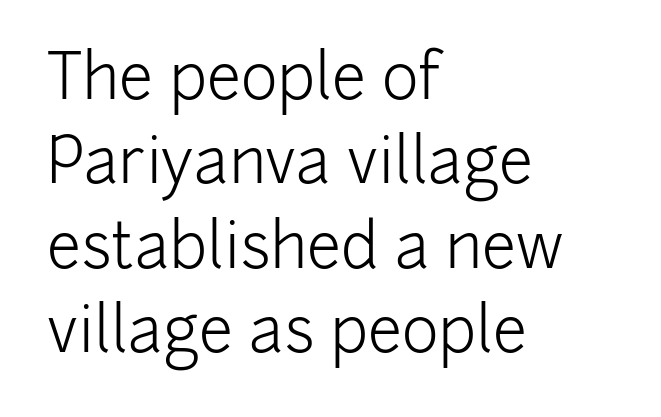
Are there feet on the stems? There aren't — it's a sans. How are the letters spaced? Ordinarily, with no added tracking. Compared with a centered layout, this one pins lines to the left instead. It's the straight-up-and-down kind of type. Compared with typical paragraphs, the rows here are spaced about the same. The typeface has the unassuming heft of standard copy or less.
